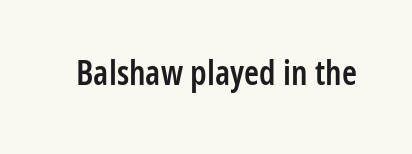
The image shows 34 px semibold, condensed sans-serif type, upright; set normal letter spacing, not underlined; low stroke contrast and a medium x-height.
